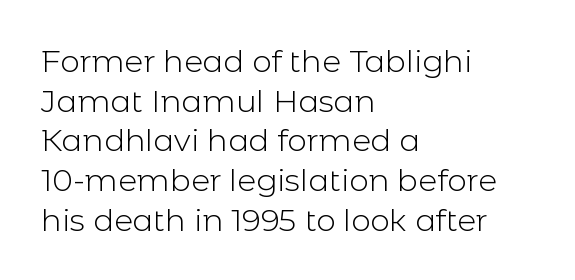
The gap between lines stays unmarked. Ascenders rise straight up at ninety degrees. The rendering uses natural spacing where letterforms have individual widths. Line beginnings align vertically; line endings do not.
